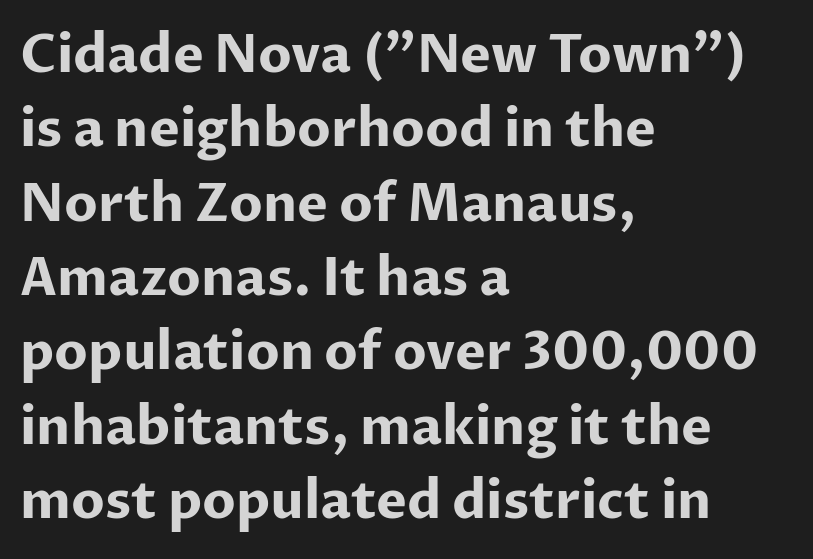
In terms of posture, this sample is upright. Regarding leading, the lines here are spaced in the standard way. These lines keep a tight, regular rhythm from letter to letter. I'd describe the lettering as bold — thick and assertive. Compared with a centered layout, this one pins lines to the left instead.
